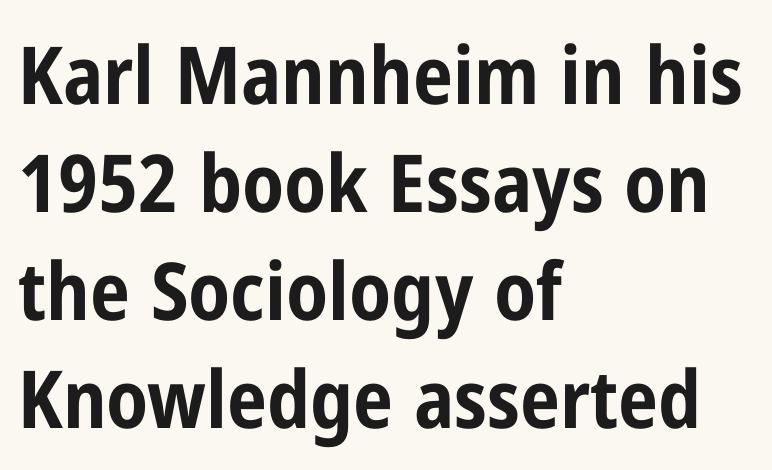
{"serif": "no", "italic": "no", "bold": "yes", "weight": "bold", "width": "condensed", "stroke_contrast": "low", "x_height": "medium", "monospaced": "no", "underline": "no", "align": "left", "line_spacing": "normal", "line_spacing_ratio": 1.35, "letter_spacing": "normal", "letter_spacing_em": 0.0, "glyph_px": 80}
